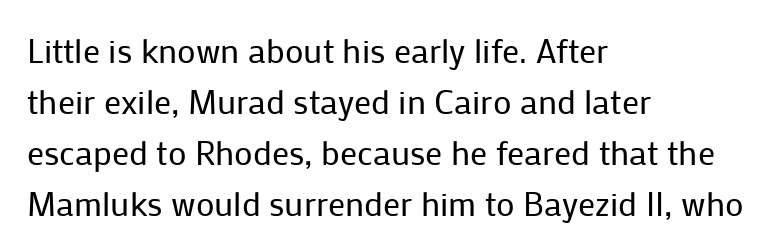
Q: Is the text bold? A: No.
Q: Is the text italic (slanted)? A: No, it is upright.
Q: Is the typeface a serif or a sans-serif typeface? A: Sans-serif.
Q: Is the text underlined? A: No.
Q: How is the paragraph aligned? A: Left-aligned.
Q: Is the spacing between letters normal or unusually wide? A: Normal.
Q: Is the spacing between lines tight, normal or loose? A: Normal.
Q: Width (condensed, normal, or wide)? A: Normal.
Q: Stroke contrast? A: Low.
Q: x-height? A: Medium.
Q: Monospaced? A: No.
